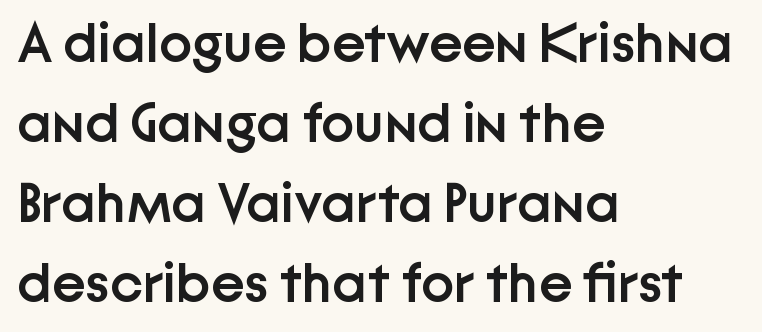
Default kerning and tracking; the words read as compact shapes. The gap between lines stays unmarked. These lines are set flush left with a ragged right edge. You can tell it's not italic because the verticals are truly vertical.
